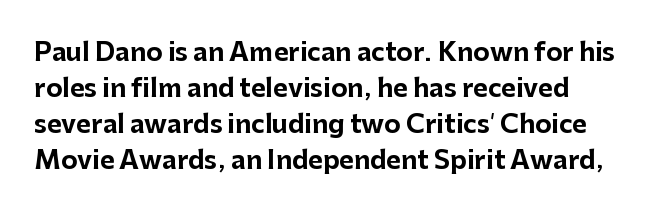
The image shows 25 px bold type, upright; set left-aligned, normal line spacing (1.44x), normal letter spacing, not underlined.
